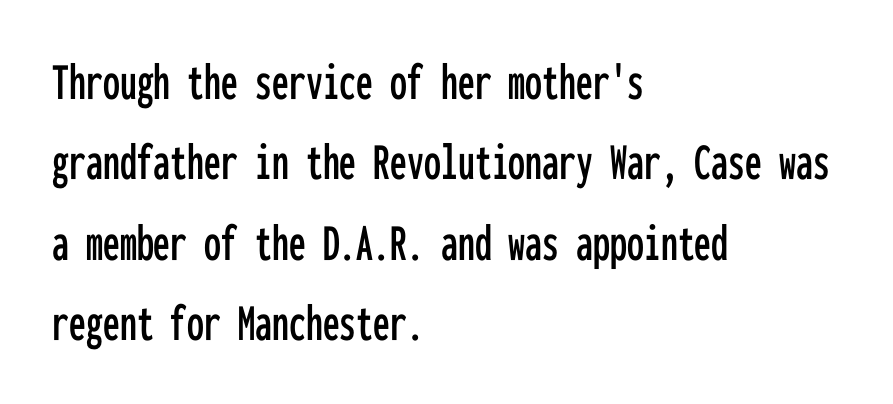
Q: Is the text italic (slanted)? A: No, it is upright.
Q: Is the typeface a serif or a sans-serif typeface? A: Sans-serif.
Q: Is the text underlined? A: No.
Q: How is the paragraph aligned? A: Left-aligned.
Q: Is the spacing between letters normal or unusually wide? A: Normal.
Q: Is the spacing between lines tight, normal or loose? A: Normal.
Q: Width (condensed, normal, or wide)? A: Condensed.
Q: Stroke contrast? A: Low.
Q: x-height? A: Medium.
Q: Monospaced? A: Yes.
